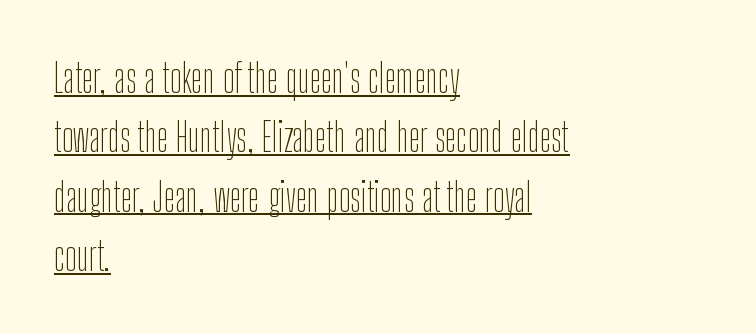
Is the stroke heavy? The answer is a plain regular-or-lighter. Every row of glyphs begins at an identical x-position on the left. The designer went with a sans here, leaving each stem footless. The designer left line spacing at the default. Vertical strokes here are truly vertical. Descenders here cross a horizontal rule under the line.
